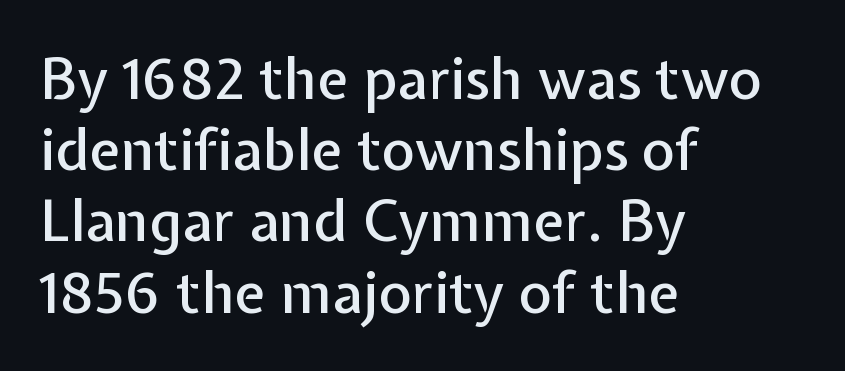
The image shows 57 px sans-serif type, upright; set left-aligned, normal line spacing (1.25x), normal letter spacing, not underlined; low stroke contrast and a medium x-height.
